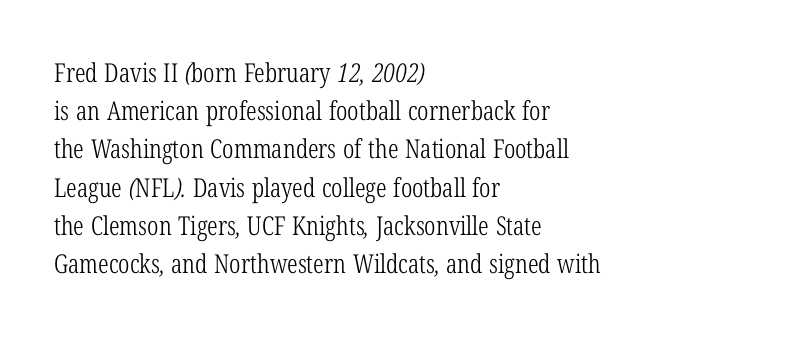
Q: Is the text bold? A: No.
Q: Is the text underlined? A: No.
Q: How is the paragraph aligned? A: Left-aligned.
Q: Is the spacing between letters normal or unusually wide? A: Normal.
Q: Is the spacing between lines tight, normal or loose? A: Normal.
